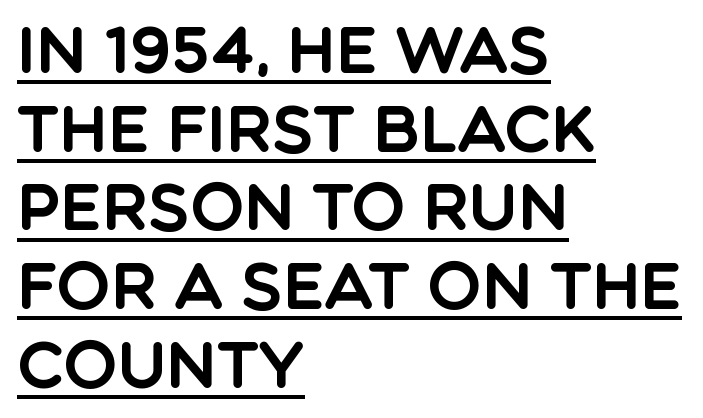
This rendering features underlined lettering. Characters follow at the spacing the type designer built in. You can tell from the bare stems that sans-serif type was used. Spacing verdict: proportional, widths tailored to each character. The specimen reads as upright at a glance.
